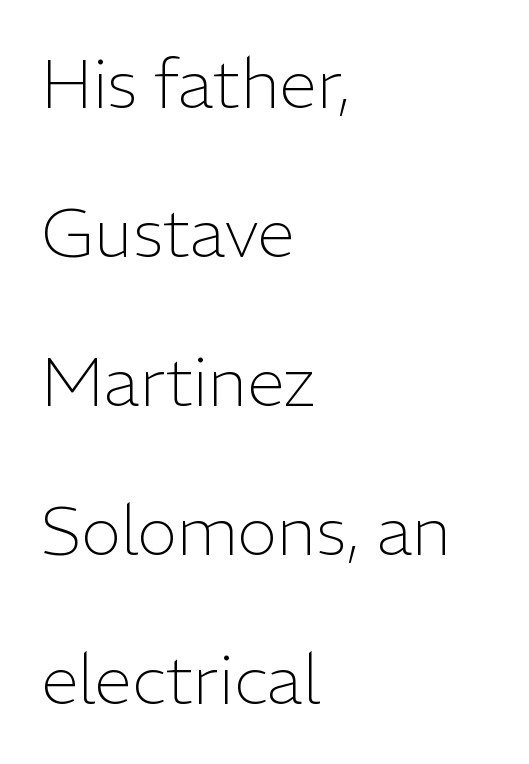
Q: Is the text bold? A: No.
Q: Is the text italic (slanted)? A: No, it is upright.
Q: Is the typeface a serif or a sans-serif typeface? A: Sans-serif.
Q: Is the text underlined? A: No.
Q: How is the paragraph aligned? A: Left-aligned.
Q: Is the spacing between letters normal or unusually wide? A: Normal.
Q: Is the spacing between lines tight, normal or loose? A: Loose.
Q: Width (condensed, normal, or wide)? A: Normal.
Q: Stroke contrast? A: Low.
Q: x-height? A: Medium.
Q: Monospaced? A: No.
